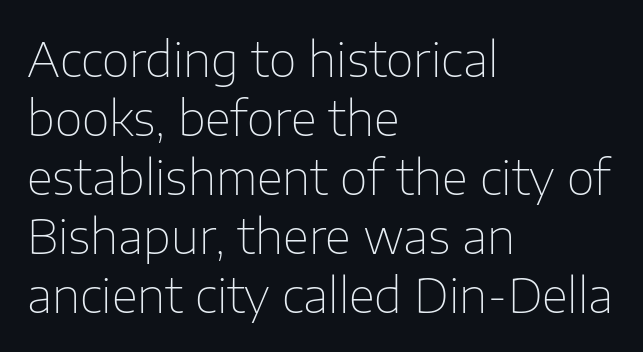
{"serif": "no", "italic": "no", "bold": "no", "weight": "thin", "width": "normal", "stroke_contrast": "low", "x_height": "medium", "monospaced": "no", "underline": "no", "align": "left", "line_spacing_ratio": 1.23, "letter_spacing": "normal", "letter_spacing_em": 0.0, "glyph_px": 48}
